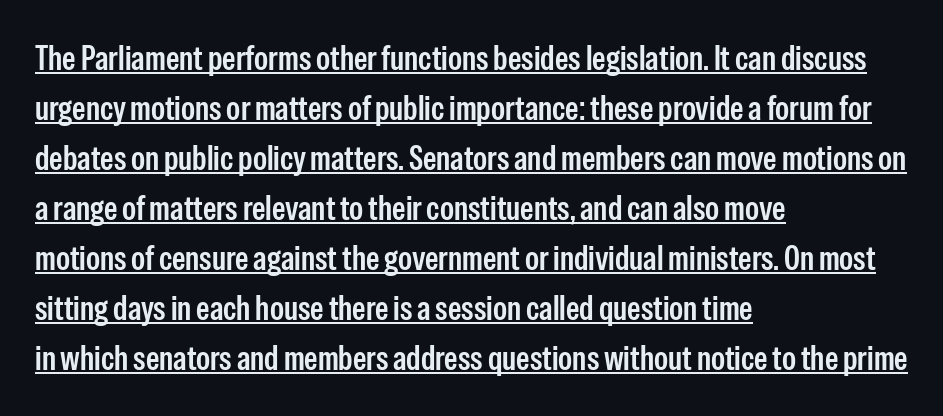
This sample uses a sans-serif face. The rendering uses the underline text-decoration. This block has exactly the height ordinary leading produces. The font's upright variant was chosen for this text. Students, note that the glyphs here touch the page at normal intervals. The paragraph shown leans on its left margin.
